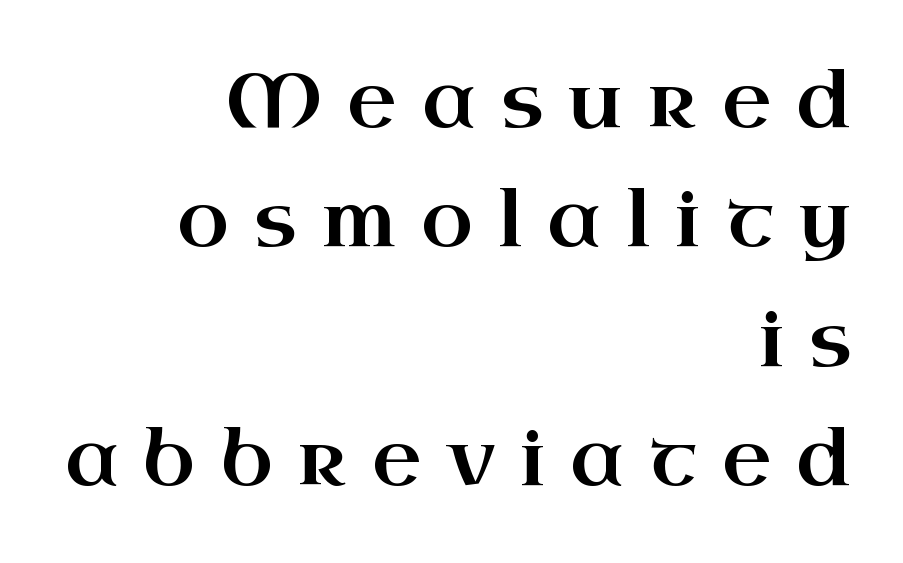
The image shows 76 px wide serif type, upright; set right-aligned, normal line spacing (1.57x), unusually wide letter spacing (+0.33 em), not underlined; high stroke contrast and a small x-height.
